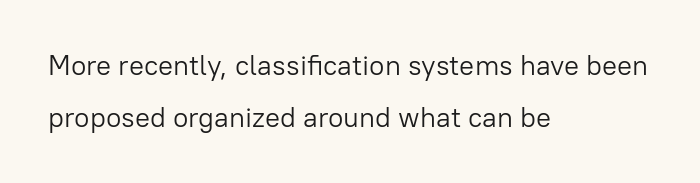
The image shows 28 px light sans-serif type, upright; set left-aligned, line spacing 1.86x, normal letter spacing, not underlined; low stroke contrast and a medium x-height.
